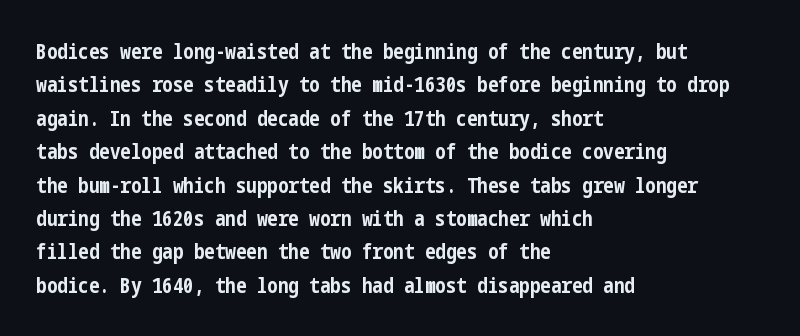
The lines sit at an ordinary, default distance from one another. Bare-footed words on every line. The rendering uses a bold face; every stroke is thick and dark. Posture: upright roman.
